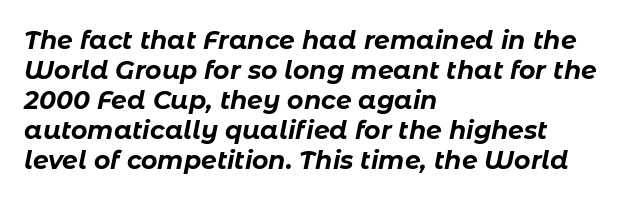
Q: Is the text bold? A: Yes.
Q: Is the text italic (slanted)? A: Yes, it leans right by about 11 degrees.
Q: Is the text underlined? A: No.
Q: How is the paragraph aligned? A: Left-aligned.
Q: Is the spacing between letters normal or unusually wide? A: Normal.
